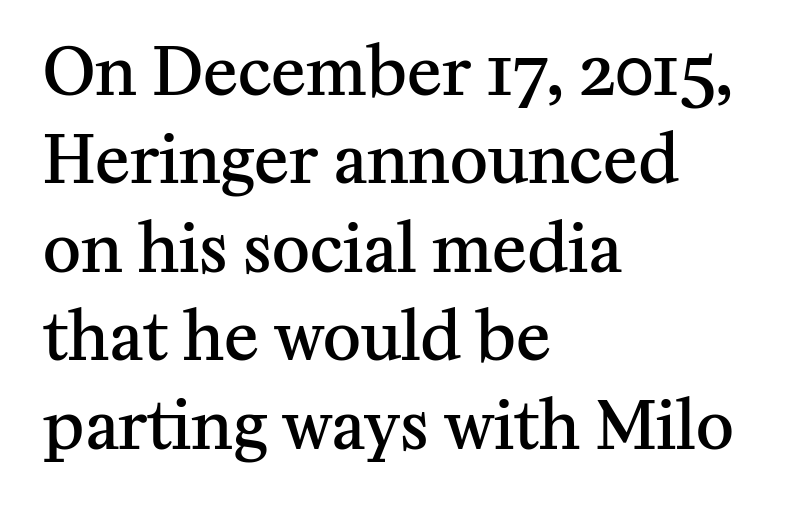
Moderately thickened strokes mark this as semibold type. Glance below the letters and you will spot only blank space. A typesetter would call this proportional, since set widths differ per character. The text was rendered using a seriffed face with decorative stroke endings. The setting favours the left margin, as ordinary paragraphs usually do.
